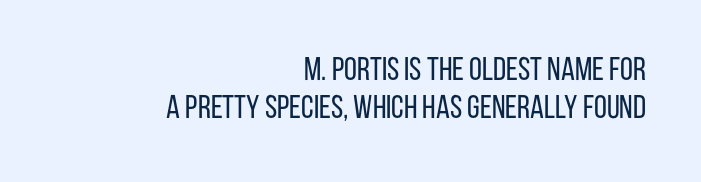
{"serif": "no", "italic": "no", "bold": "no", "weight": "regular", "width": "condensed", "stroke_contrast": "low", "x_height": "large", "monospaced": "no", "underline": "no", "align": "right", "line_spacing": "tight", "line_spacing_ratio": 1.14, "letter_spacing": "normal", "letter_spacing_em": 0.0, "glyph_px": 33}
